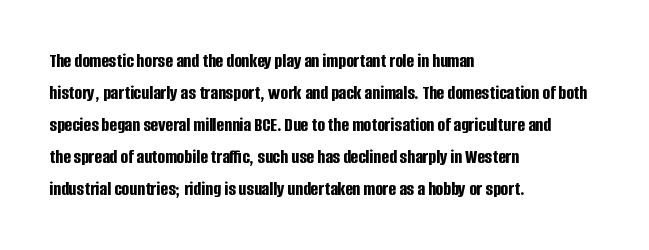
The image shows 20 px bold type, upright; set left-aligned, normal line spacing (1.6x), normal letter spacing, not underlined.
